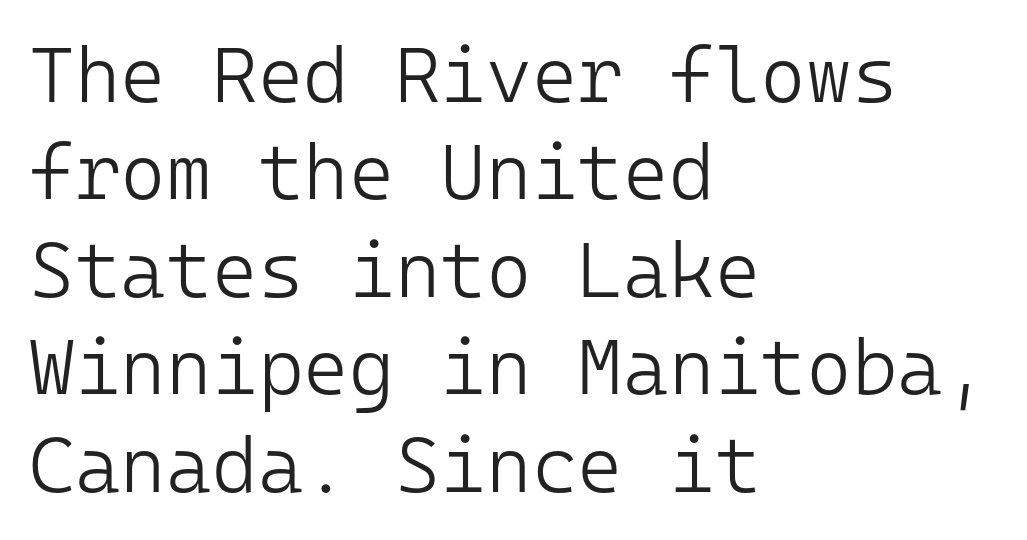
The image shows 78 px light sans-serif type, upright, monospaced; set left-aligned, normal line spacing (1.25x), normal letter spacing, not underlined; low stroke contrast and a medium x-height.
